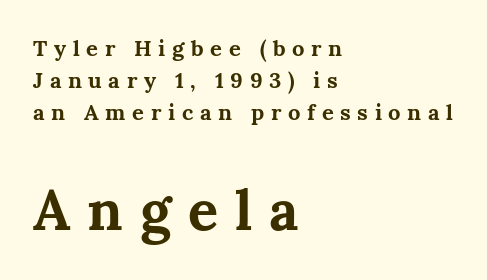
Q: Is the text bold? A: Yes.
Q: Is the text italic (slanted)? A: No, it is upright.
Q: Is the typeface a serif or a sans-serif typeface? A: Serif.
Q: Is the text underlined? A: No.
Q: How is the paragraph aligned? A: Left-aligned.
Q: Is the spacing between letters normal or unusually wide? A: Unusually wide.
Q: Is the spacing between lines tight, normal or loose? A: Normal.
Q: Which block of text is set in a larger size, the first (top) or the second (bottom)? A: The second (bottom) one.
Q: Width (condensed, normal, or wide)? A: Normal.
Q: Stroke contrast? A: Medium.
Q: x-height? A: Medium.
Q: Monospaced? A: No.
